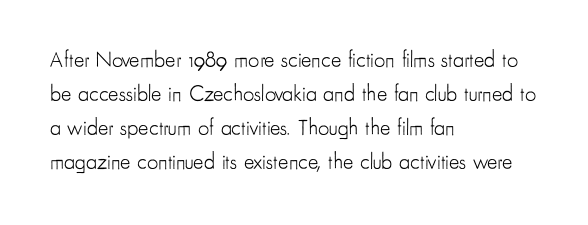
Q: Is the text bold? A: No.
Q: Is the text italic (slanted)? A: No, it is upright.
Q: Is the text underlined? A: No.
Q: How is the paragraph aligned? A: Left-aligned.
Q: Is the spacing between letters normal or unusually wide? A: Normal.
Q: Is the spacing between lines tight, normal or loose? A: Normal.
